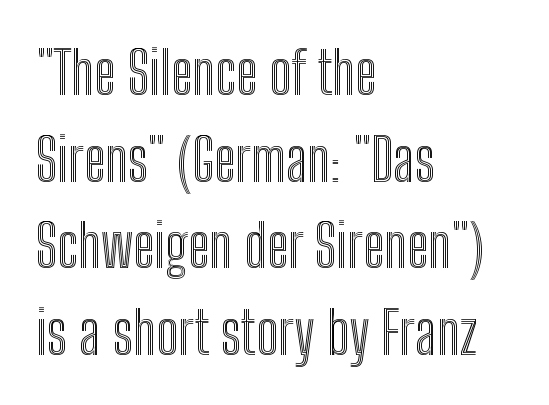
Q: Is the text italic (slanted)? A: No, it is upright.
Q: Is the text underlined? A: No.
Q: How is the paragraph aligned? A: Left-aligned.
Q: Is the spacing between letters normal or unusually wide? A: Normal.
Q: Is the spacing between lines tight, normal or loose? A: Normal.
Q: Width (condensed, normal, or wide)? A: Condensed.
Q: x-height? A: Medium.
Q: Monospaced? A: No.
